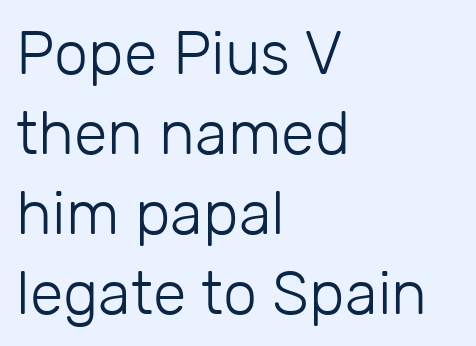
Examine the stroke ends and you'll find no serifs. Glyph-to-glyph distance matches everyday printed text. Which margin do the lines hug? The left one — the right edge is uneven. The face looks like a standard text weight, possibly lighter.
